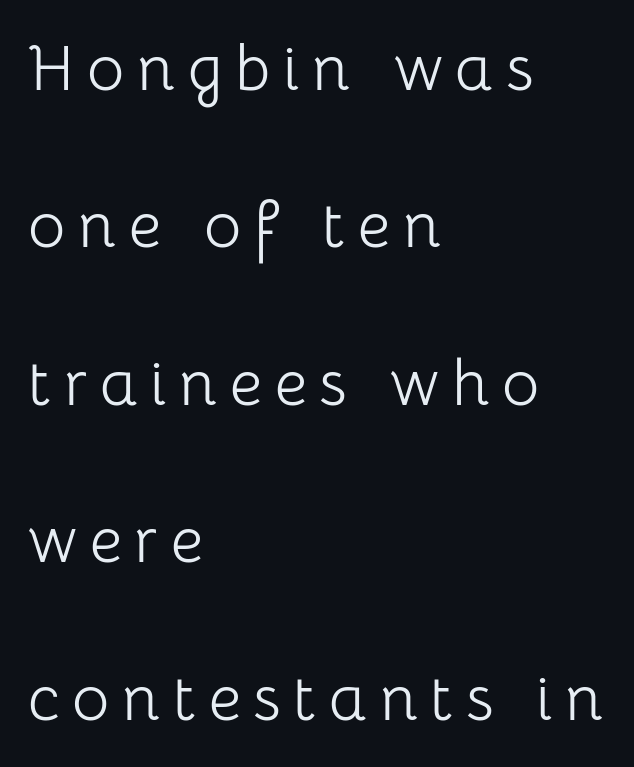
Ascenders rise straight up at ninety degrees. Nope, no serifs anywhere on these letters. If you drew a ruler down the left edge, every line would touch it. Does extra space separate the letters? Yes, quite a lot of it.
